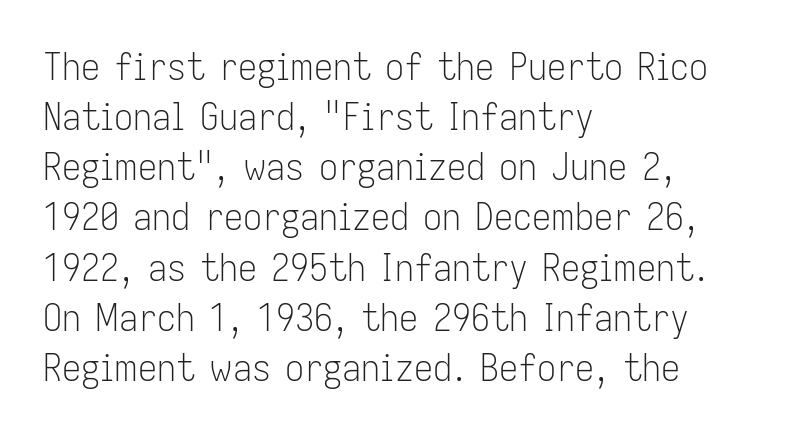
The image shows 38 px light, condensed sans-serif type, upright; set left-aligned, normal line spacing (1.32x), normal letter spacing, not underlined; low stroke contrast and a medium x-height.
